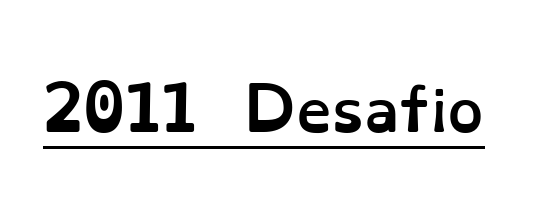
These lines are rendered in a variable-pitch font. What decoration does the sample have? An underline. You could call the tracking neutral — neither tight nor loose. Chunky letters — that's bold for sure. The lettering stays uniformly vertical, giving the passage a roman look.
